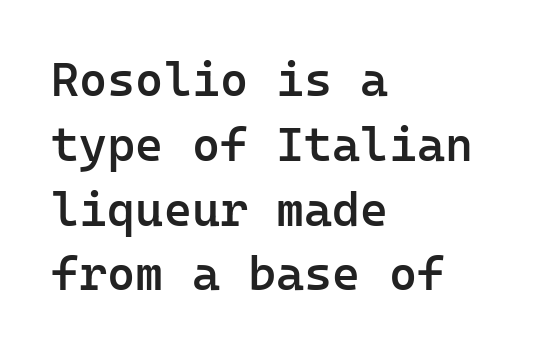
Q: Is the text bold? A: Semi-bold.
Q: Is the text italic (slanted)? A: No, it is upright.
Q: Is the typeface a serif or a sans-serif typeface? A: Sans-serif.
Q: Is the text underlined? A: No.
Q: How is the paragraph aligned? A: Left-aligned.
Q: Is the spacing between letters normal or unusually wide? A: Normal.
Q: Is the spacing between lines tight, normal or loose? A: Normal.
Q: Width (condensed, normal, or wide)? A: Normal.
Q: Stroke contrast? A: Low.
Q: x-height? A: Medium.
Q: Monospaced? A: Yes.
